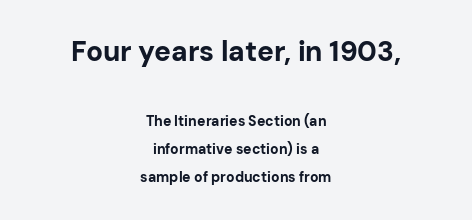
Q: Is the text bold? A: Yes.
Q: Is the text italic (slanted)? A: No, it is upright.
Q: Is the typeface a serif or a sans-serif typeface? A: Sans-serif.
Q: Is the text underlined? A: No.
Q: How is the paragraph aligned? A: Centered.
Q: Is the spacing between letters normal or unusually wide? A: Normal.
Q: Is the spacing between lines tight, normal or loose? A: Loose.
Q: Which block of text is set in a larger size, the first (top) or the second (bottom)? A: The first (top) one.
Q: Width (condensed, normal, or wide)? A: Normal.
Q: Stroke contrast? A: Low.
Q: x-height? A: Medium.
Q: Monospaced? A: No.
